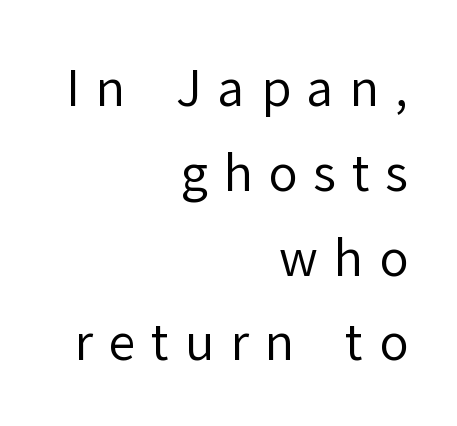
Q: Is the text bold? A: No.
Q: Is the text italic (slanted)? A: No, it is upright.
Q: Is the typeface a serif or a sans-serif typeface? A: Sans-serif.
Q: Is the text underlined? A: No.
Q: How is the paragraph aligned? A: Right-aligned.
Q: Is the spacing between letters normal or unusually wide? A: Unusually wide.
Q: Width (condensed, normal, or wide)? A: Normal.
Q: Stroke contrast? A: Low.
Q: x-height? A: Medium.
Q: Monospaced? A: No.
